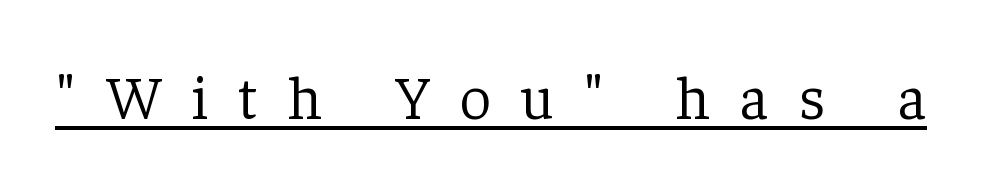
The image shows 61 px light serif type, upright; set unusually wide letter spacing (+0.49 em), underlined; low stroke contrast and a medium x-height.
